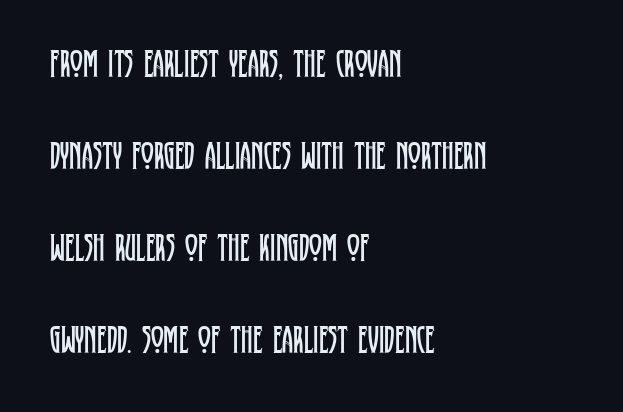
Q: Is the text bold? A: No.
Q: Is the text italic (slanted)? A: No, it is upright.
Q: Is the typeface a serif or a sans-serif typeface? A: Serif.
Q: Is the text underlined? A: No.
Q: How is the paragraph aligned? A: Left-aligned.
Q: Is the spacing between letters normal or unusually wide? A: Normal.
Q: Is the spacing between lines tight, normal or loose? A: Loose.
Q: Width (condensed, normal, or wide)? A: Condensed.
Q: Stroke contrast? A: Low.
Q: x-height? A: Large.
Q: Monospaced? A: No.
